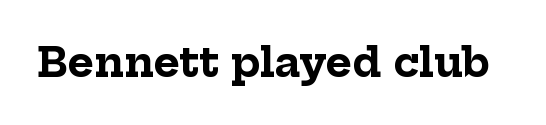
A roman cut, with each character standing at attention. The characters display serif detailing at their extremities. Look at the tracking — it's just the regular setting, nothing added. These words are printed bold, with thick strokes throughout.
